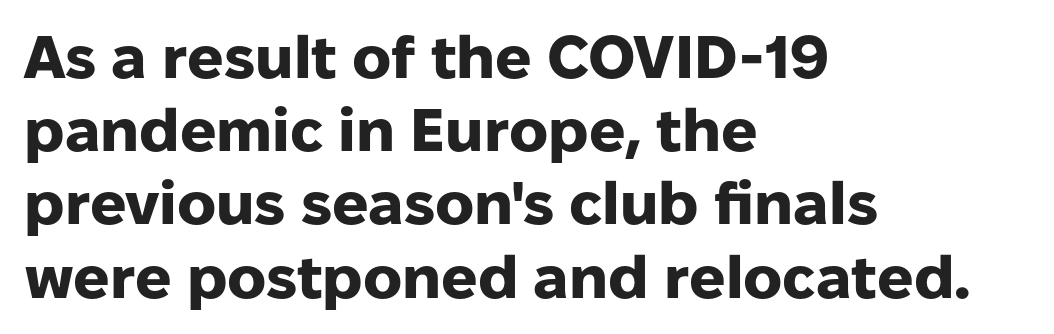
The image shows 60 px heavy sans-serif type, upright; set left-aligned, line spacing 1.22x, normal letter spacing, not underlined; low stroke contrast and a medium x-height.
